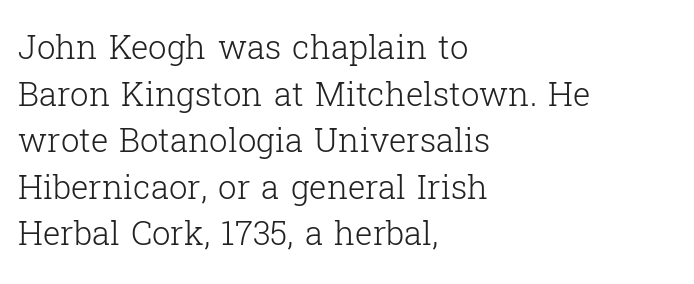
The image shows 33 px light serif type, upright; set left-aligned, normal line spacing (1.41x), normal letter spacing, not underlined; low stroke contrast and a medium x-height.
